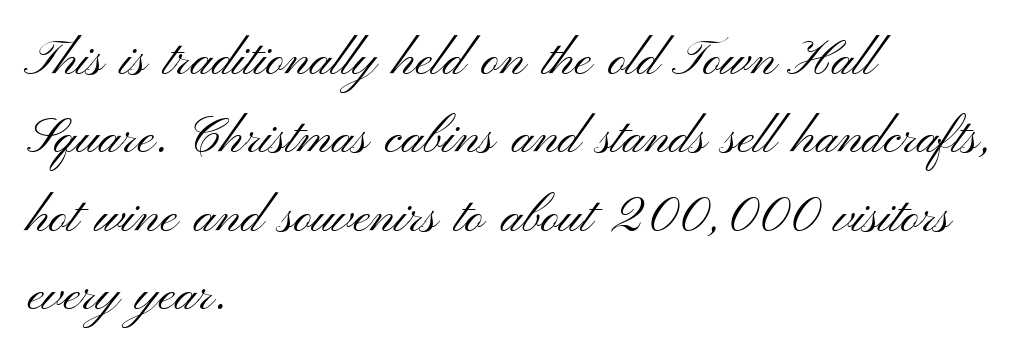
Type without underlining. Is this a heavy cut? Hardly; it is regular or lighter. Vertically, the passage feels balanced, rows spaced as you'd expect. Here the designer chose a conventional face with non-uniform glyph widths. Caption: standard tracking, unaltered.
